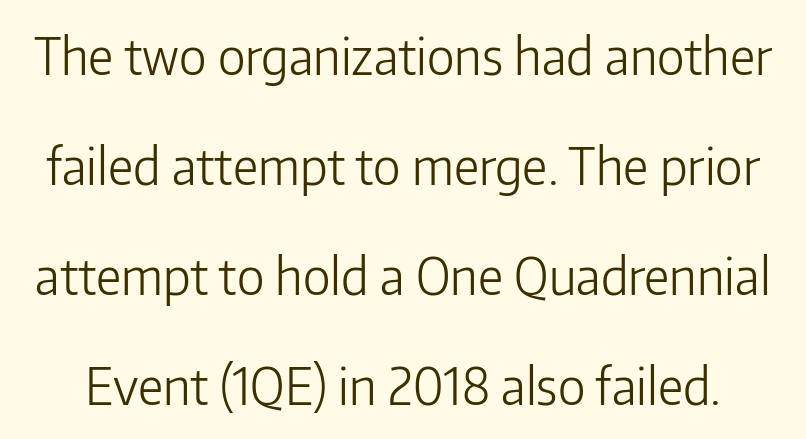
Q: Is the text bold? A: No.
Q: Is the text italic (slanted)? A: No, it is upright.
Q: Is the typeface a serif or a sans-serif typeface? A: Sans-serif.
Q: Is the text underlined? A: No.
Q: Is the spacing between letters normal or unusually wide? A: Normal.
Q: Is the spacing between lines tight, normal or loose? A: Loose.
Q: Width (condensed, normal, or wide)? A: Normal.
Q: Stroke contrast? A: Low.
Q: x-height? A: Medium.
Q: Monospaced? A: No.
